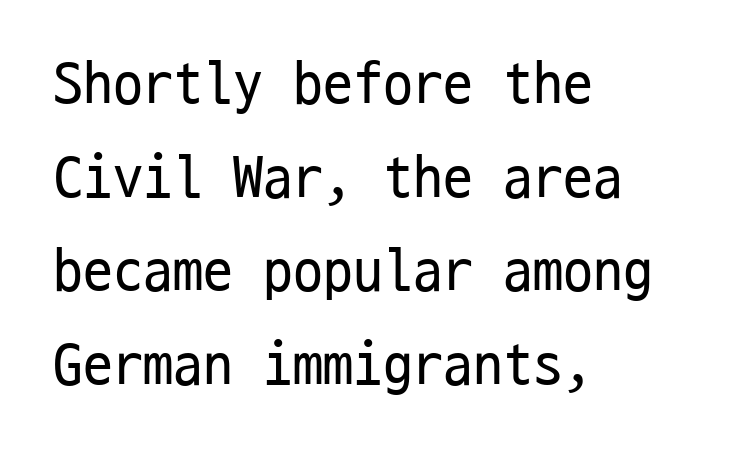
Q: Is the text bold? A: No.
Q: Is the text italic (slanted)? A: No, it is upright.
Q: Is the typeface a serif or a sans-serif typeface? A: Sans-serif.
Q: Is the text underlined? A: No.
Q: How is the paragraph aligned? A: Left-aligned.
Q: Is the spacing between letters normal or unusually wide? A: Normal.
Q: Is the spacing between lines tight, normal or loose? A: Normal.
Q: Width (condensed, normal, or wide)? A: Condensed.
Q: Stroke contrast? A: Low.
Q: x-height? A: Medium.
Q: Monospaced? A: Yes.
